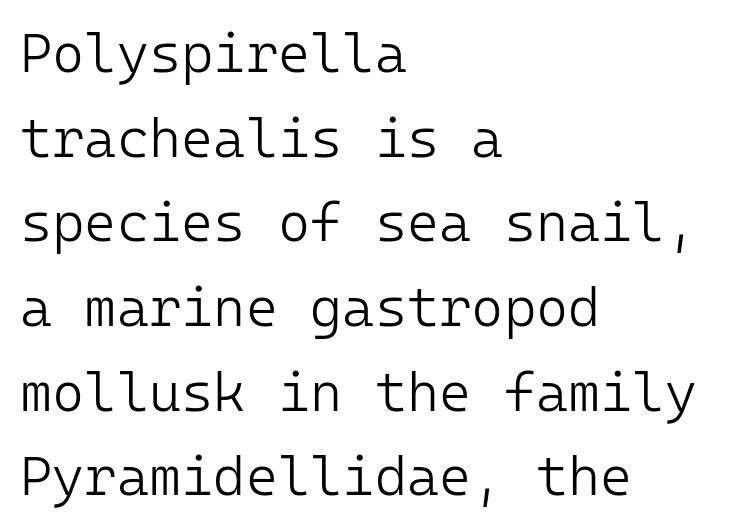
Between one letter and the next there's only the usual sliver of space. The passage is arranged the way most books set body copy — flush left. Is there any slant? The stems are plumb. How would I describe the line gaps? Plain and ordinary. Looks like terminal output: every glyph gets an equal slot.
